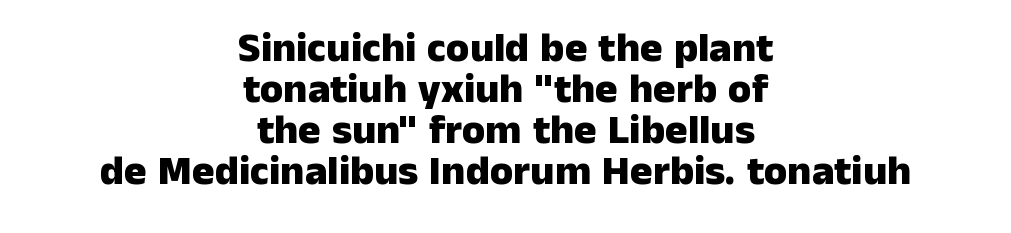
Q: Is the text bold? A: Yes.
Q: Is the text italic (slanted)? A: No, it is upright.
Q: Is the typeface a serif or a sans-serif typeface? A: Sans-serif.
Q: Is the text underlined? A: No.
Q: How is the paragraph aligned? A: Centered.
Q: Is the spacing between letters normal or unusually wide? A: Normal.
Q: Is the spacing between lines tight, normal or loose? A: Tight.
Q: Width (condensed, normal, or wide)? A: Normal.
Q: Stroke contrast? A: Low.
Q: x-height? A: Medium.
Q: Monospaced? A: No.
